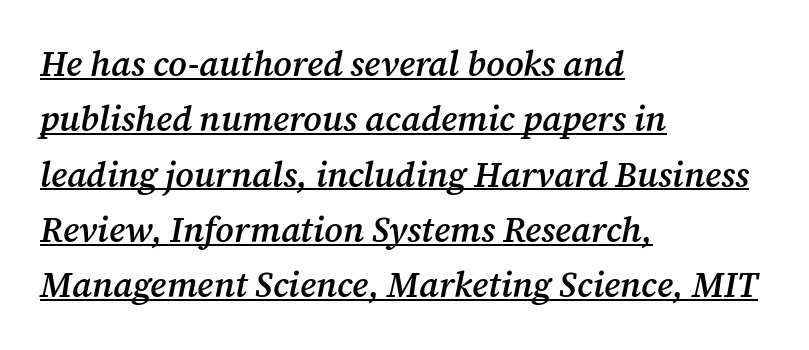
{"serif": "yes", "italic": "yes", "lean": "right", "slant_degrees": 12, "bold": "semi", "weight": "semibold", "width": "normal", "stroke_contrast": "medium", "x_height": "medium", "monospaced": "no", "underline": "yes", "align": "left", "line_spacing": "normal", "line_spacing_ratio": 1.58, "letter_spacing": "normal", "letter_spacing_em": 0.0, "glyph_px": 35}
